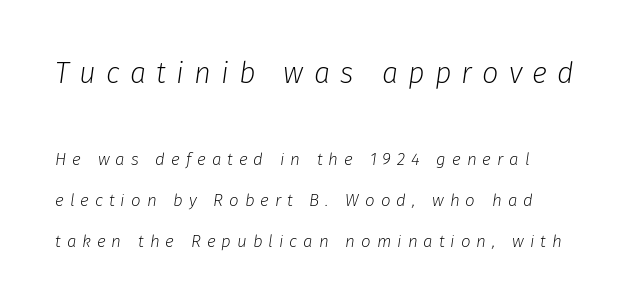
Beneath every word, the page is bare. Visually the block forms a straight wall on the left and a jagged coastline on the right. Note the varied advance widths — an 'i' is clearly narrower than an 'm'. The more generous point size was reserved for the upper chunk.
